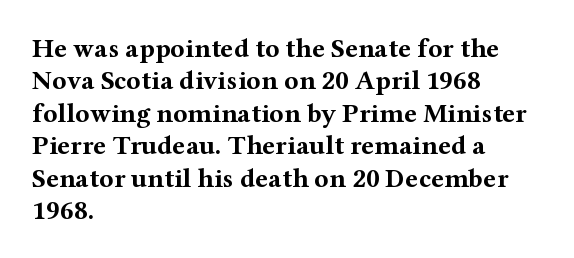
Q: Is the text bold? A: Yes.
Q: Is the text italic (slanted)? A: No, it is upright.
Q: Is the text underlined? A: No.
Q: How is the paragraph aligned? A: Left-aligned.
Q: Is the spacing between letters normal or unusually wide? A: Normal.
